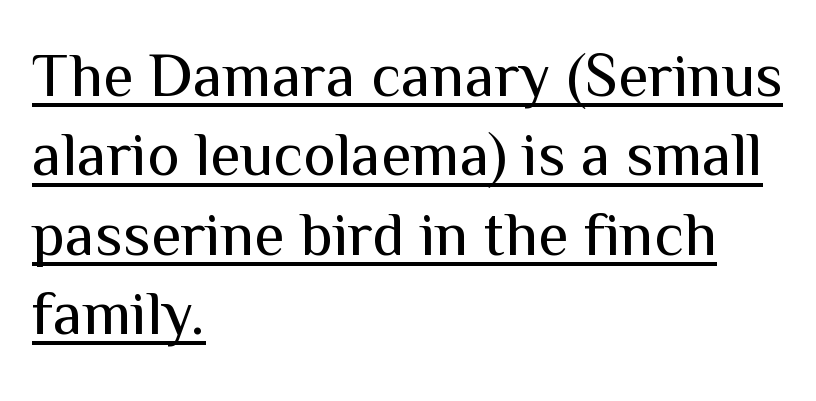
Q: Is the text bold? A: No.
Q: Is the text italic (slanted)? A: No, it is upright.
Q: Is the typeface a serif or a sans-serif typeface? A: Sans-serif.
Q: Is the text underlined? A: Yes.
Q: How is the paragraph aligned? A: Left-aligned.
Q: Is the spacing between letters normal or unusually wide? A: Normal.
Q: Is the spacing between lines tight, normal or loose? A: Normal.
Q: Width (condensed, normal, or wide)? A: Normal.
Q: Stroke contrast? A: Medium.
Q: x-height? A: Medium.
Q: Monospaced? A: No.
